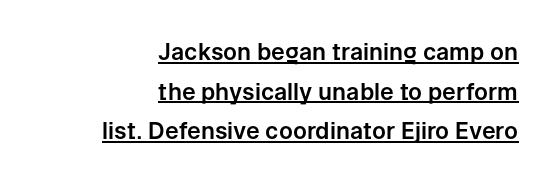
{"italic": "no", "underline": "yes", "align": "right", "line_spacing_ratio": 1.72, "letter_spacing": "normal", "letter_spacing_em": 0.0, "glyph_px": 23}
